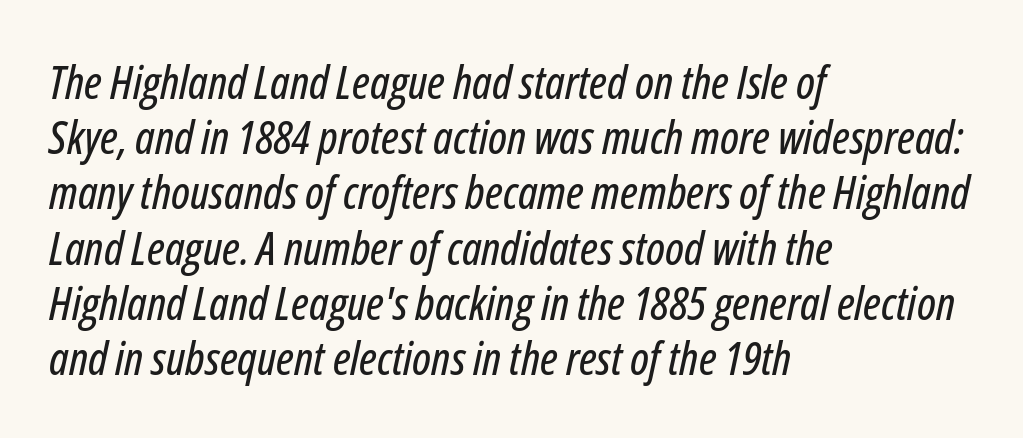
Q: Is the text italic (slanted)? A: Yes, it leans right by about 12 degrees.
Q: Is the text underlined? A: No.
Q: How is the paragraph aligned? A: Left-aligned.
Q: Is the spacing between letters normal or unusually wide? A: Normal.
Q: Width (condensed, normal, or wide)? A: Condensed.
Q: Stroke contrast? A: Low.
Q: x-height? A: Medium.
Q: Monospaced? A: No.
